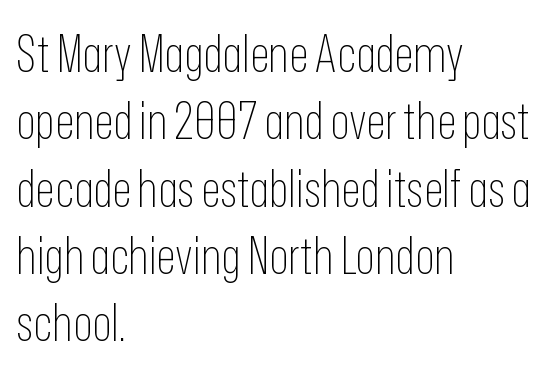
{"serif": "no", "italic": "no", "bold": "no", "weight": "thin", "width": "condensed", "stroke_contrast": "low", "x_height": "medium", "monospaced": "no", "underline": "no", "align": "left", "line_spacing": "normal", "line_spacing_ratio": 1.32, "letter_spacing": "normal", "letter_spacing_em": 0.0, "glyph_px": 51}
